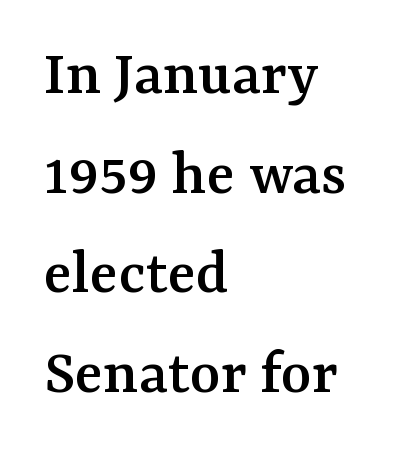
Designer's note — italics off, roman on. The space beneath each line is pristine and unruled. This sample is left-justified, so line endings fall wherever the words run out. Examine the stroke ends and you'll spot serifs. The passage shown has conventional tracking throughout. The rendering uses a moderate line-height, typical for paragraphs.
